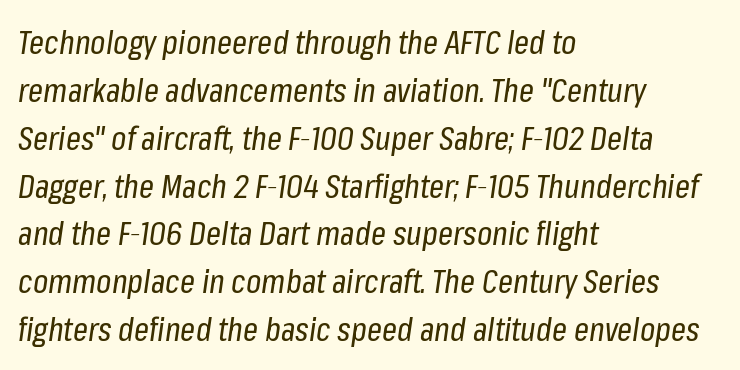
The image shows 33 px regular-weight, condensed type, italic (leaning right); set left-aligned, normal line spacing (1.45x), normal letter spacing, not underlined; low stroke contrast and a medium x-height.
